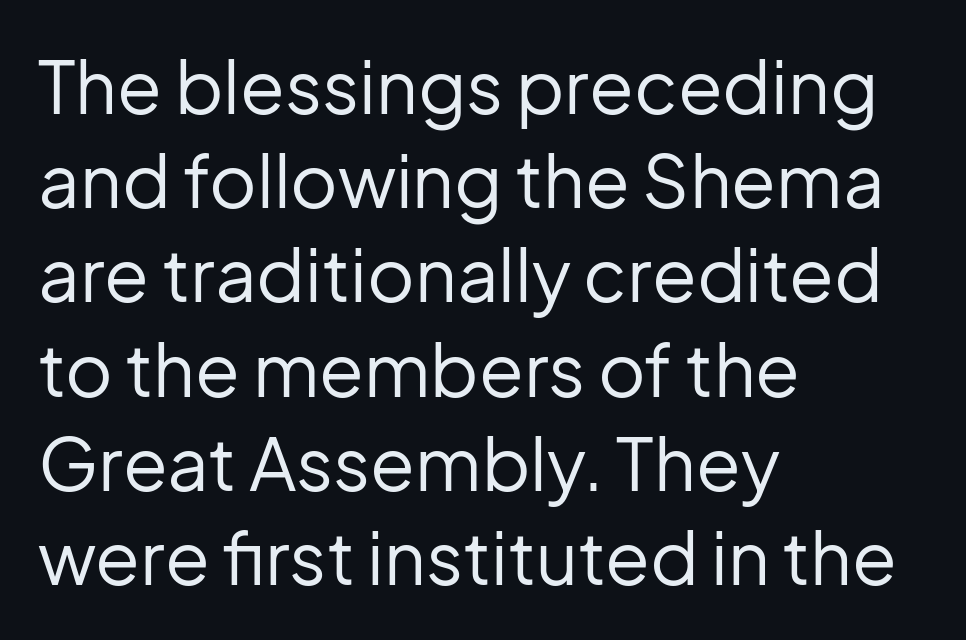
Looks like regular typesetting: each glyph gets only the width it needs. Does extra space separate the letters? No, they use regular spacing. Descenders hang freely into open space. Characters remain perfectly vertical along every line. Weight: in the light-to-regular range. The type family on display is of the sans-serif kind.
